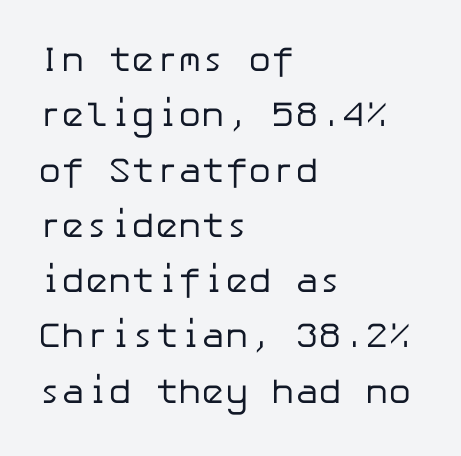
{"serif": "no", "italic": "no", "bold": "no", "weight": "regular", "width": "normal", "stroke_contrast": "low", "x_height": "medium", "underline": "no", "align": "left", "line_spacing": "normal", "line_spacing_ratio": 1.58, "letter_spacing": "normal", "letter_spacing_em": 0.0, "glyph_px": 35}
